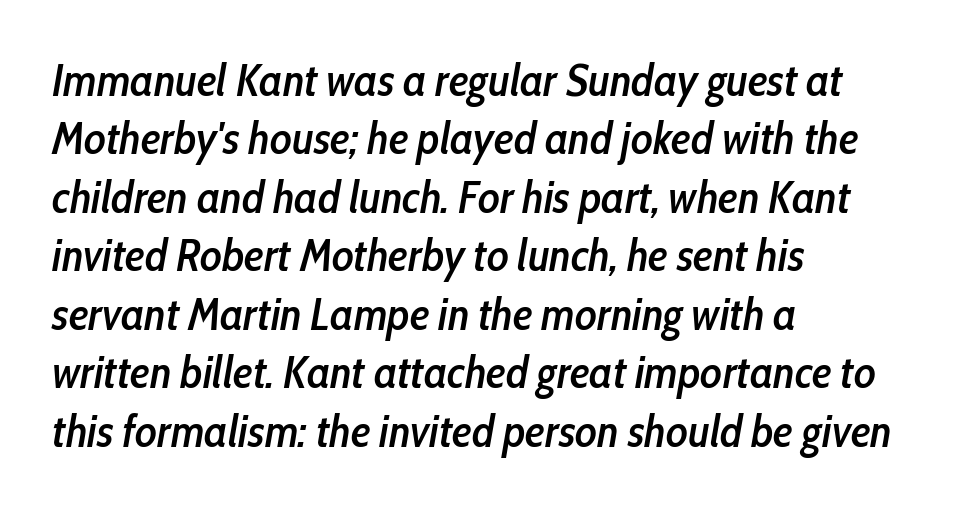
Q: Is the text bold? A: Semi-bold.
Q: Is the text italic (slanted)? A: Yes, it leans right by about 10 degrees.
Q: Is the text underlined? A: No.
Q: How is the paragraph aligned? A: Left-aligned.
Q: Is the spacing between letters normal or unusually wide? A: Normal.
Q: Is the spacing between lines tight, normal or loose? A: Normal.
Q: Width (condensed, normal, or wide)? A: Condensed.
Q: Stroke contrast? A: Low.
Q: x-height? A: Medium.
Q: Monospaced? A: No.
